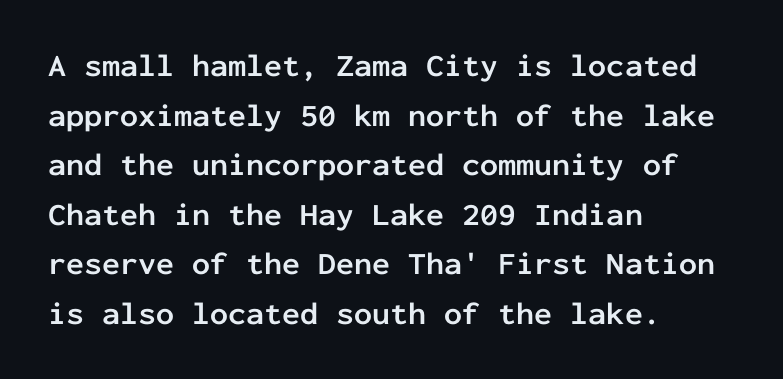
The image shows 32 px semibold sans-serif type, upright, monospaced; set left-aligned, normal line spacing (1.55x), normal letter spacing, not underlined; low stroke contrast and a medium x-height.
